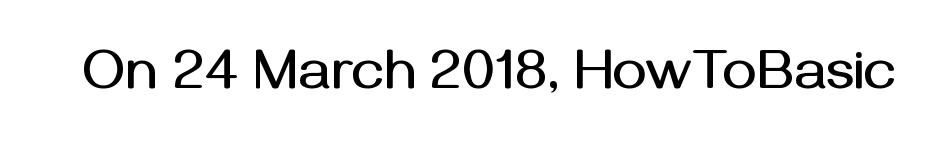
Q: Is the text italic (slanted)? A: No, it is upright.
Q: Is the typeface a serif or a sans-serif typeface? A: Sans-serif.
Q: Is the text underlined? A: No.
Q: Is the spacing between letters normal or unusually wide? A: Normal.
Q: Width (condensed, normal, or wide)? A: Normal.
Q: Stroke contrast? A: Medium.
Q: x-height? A: Medium.
Q: Monospaced? A: No.
